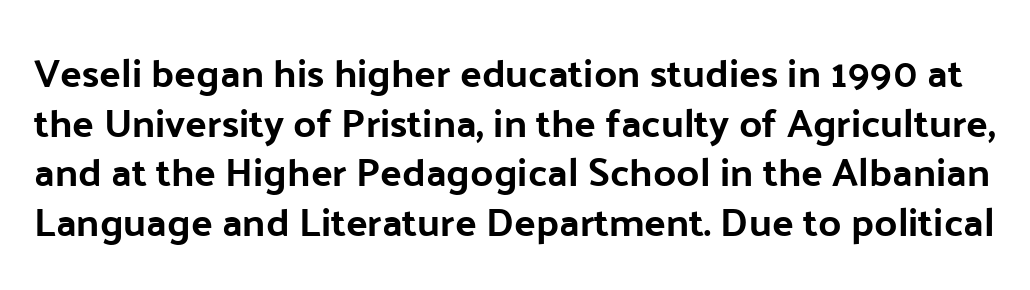
The image shows 40 px bold sans-serif type, upright; set line spacing 1.24x, normal letter spacing, not underlined; low stroke contrast and a medium x-height.
